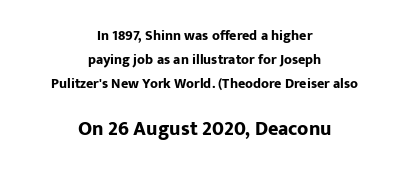
Ascenders rise straight up at ninety degrees. The space directly below the letters is spotless. The line texture is even and compact thanks to regular tracking. The paragraph shown floats in the horizontal middle. The later block is typeset at a bigger size than the earlier block. Pretty heavy lettering here — definitely bold.
